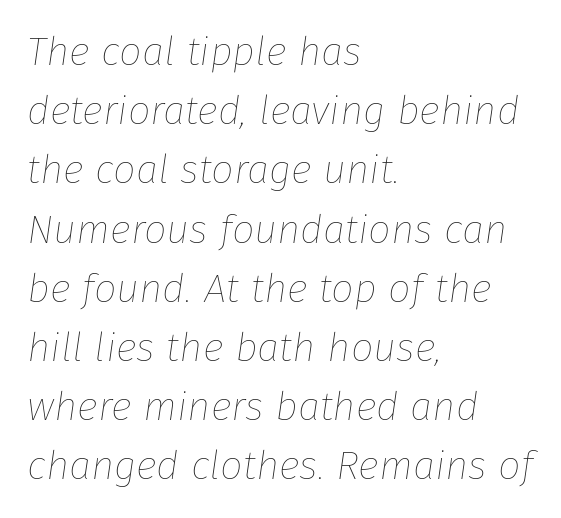
The image shows 40 px thin type, italic (leaning right); set left-aligned, normal line spacing (1.48x), normal letter spacing, not underlined; low stroke contrast and a medium x-height.
